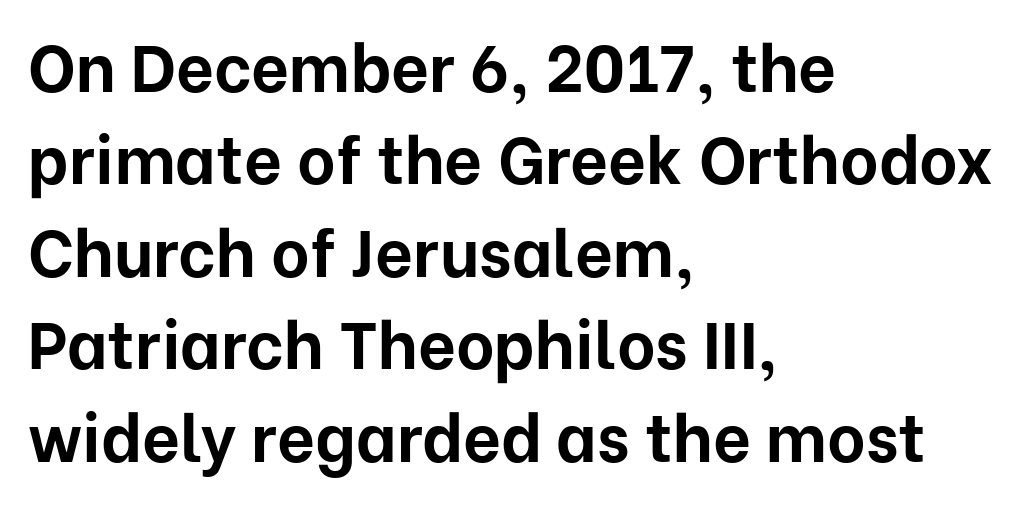
{"serif": "no", "italic": "no", "bold": "yes", "weight": "bold", "width": "normal", "stroke_contrast": "low", "x_height": "medium", "monospaced": "no", "underline": "no", "align": "left", "line_spacing": "normal", "line_spacing_ratio": 1.4, "letter_spacing": "normal", "letter_spacing_em": 0.0, "glyph_px": 66}
